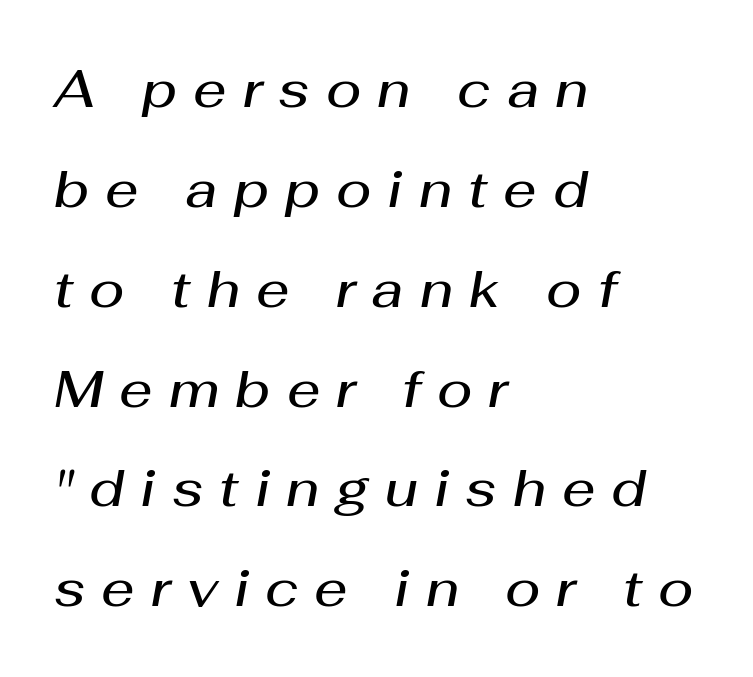
{"italic": "yes", "lean": "right", "slant_degrees": 10, "bold": "semi", "weight": "semibold", "width": "normal", "stroke_contrast": "medium", "x_height": "medium", "monospaced": "no", "underline": "no", "align": "left", "line_spacing": "loose", "line_spacing_ratio": 1.92, "letter_spacing": "wide", "letter_spacing_em": 0.31, "glyph_px": 52}
